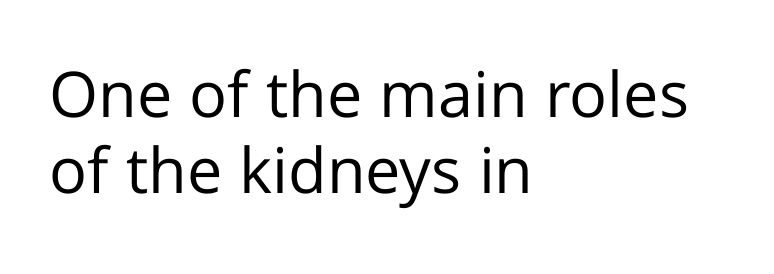
The image shows 63 px regular-weight sans-serif type, upright; set left-aligned, line spacing 1.21x, normal letter spacing, not underlined; low stroke contrast and a medium x-height.
